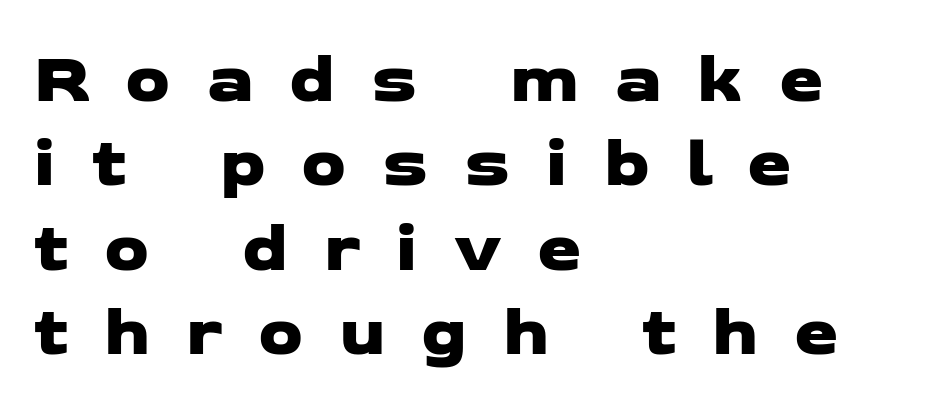
The image shows 71 px wide sans-serif type; set left-aligned, line spacing 1.19x, unusually wide letter spacing (+0.5 em), not underlined; low stroke contrast and a medium x-height.
